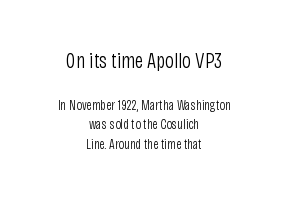
Q: Is the text bold? A: No.
Q: Is the text italic (slanted)? A: No, it is upright.
Q: Is the text underlined? A: No.
Q: How is the paragraph aligned? A: Centered.
Q: Is the spacing between letters normal or unusually wide? A: Normal.
Q: Is the spacing between lines tight, normal or loose? A: Normal.
Q: Which block of text is set in a larger size, the first (top) or the second (bottom)? A: The first (top) one.
